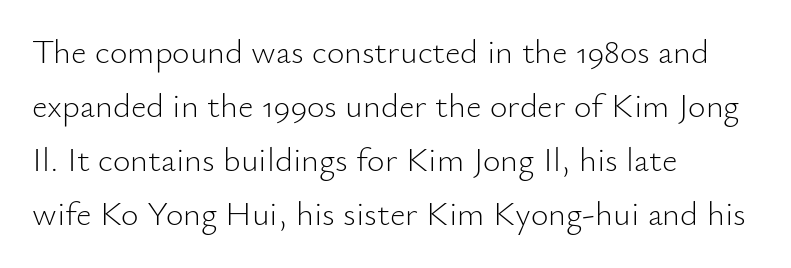
The face used here is a sans, in the tradition of grotesques and geometrics. The axis of the letterforms is exactly vertical. No extra ink here — the face is not bold. Students, note that the glyphs here touch the page at normal intervals. Varying glyph widths throughout — classic text-font behaviour.
